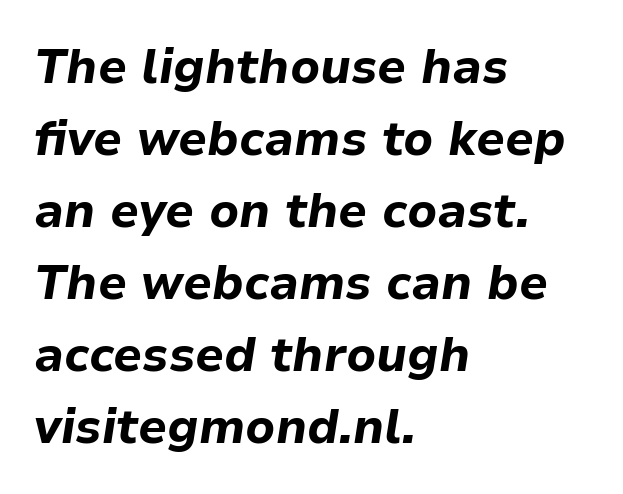
The image shows 48 px bold type, italic (leaning right); set left-aligned, normal line spacing (1.5x), normal letter spacing, not underlined; low stroke contrast and a medium x-height.
